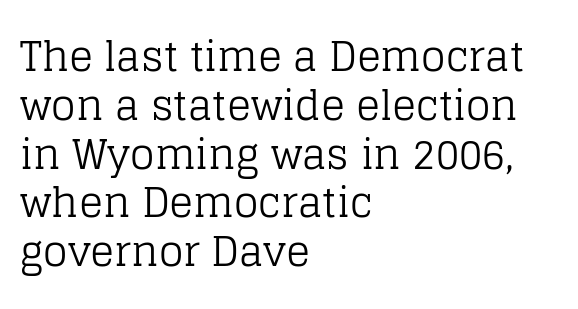
Leftover space on each line is placed entirely after the last word. The type family on display is of the serif kind. Posture: straight, roman, zero tilt. Varying glyph widths throughout — classic text-font behaviour. The space beneath each line is pristine and unruled.
